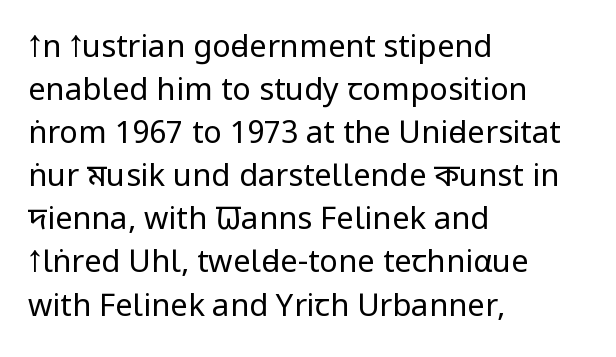
{"serif": "no", "italic": "no", "bold": "no", "weight": "regular", "width": "condensed", "stroke_contrast": "low", "x_height": "large", "monospaced": "no", "underline": "no", "align": "left", "line_spacing": "normal", "line_spacing_ratio": 1.39, "letter_spacing": "normal", "letter_spacing_em": 0.0, "glyph_px": 31}
